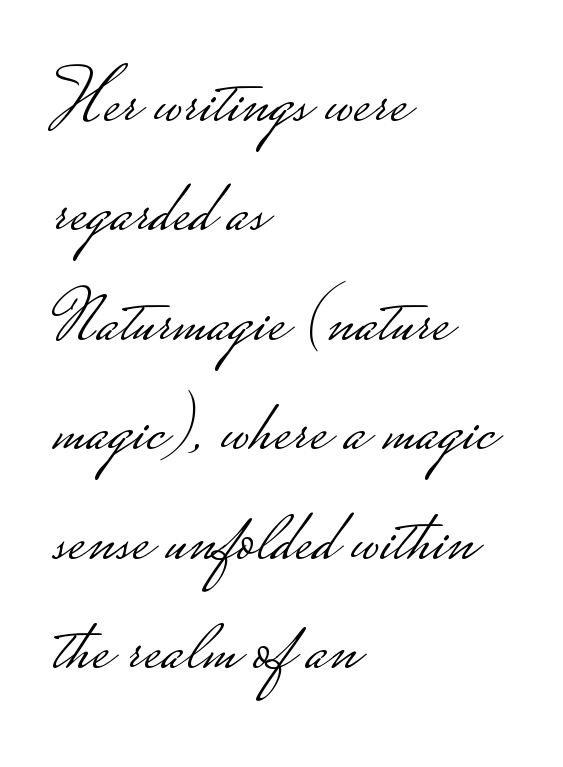
The image shows 76 px light, wide sans-serif type; set left-aligned, normal line spacing (1.44x), normal letter spacing, not underlined; low stroke contrast.
